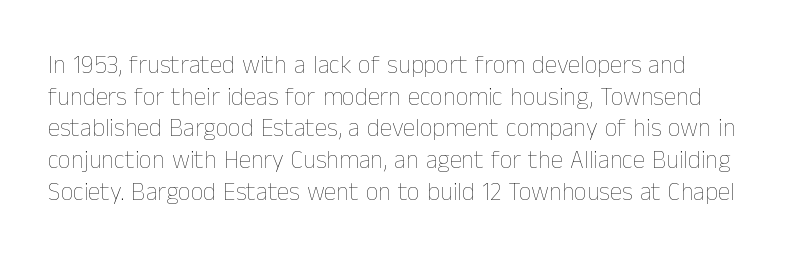
The characters are drawn with everyday or finer stroke widths. The string is rendered with underlining switched off. Leading matches the norm, producing a regular column. This sample uses plain, unmodified letter spacing.
